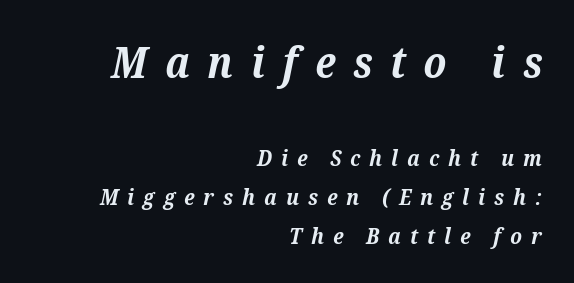
{"serif": "yes", "italic": "yes", "lean": "right", "slant_degrees": 12, "bold": "yes", "weight": "bold", "width": "normal", "stroke_contrast": "medium", "x_height": "medium", "monospaced": "no", "underline": "no", "align": "right", "line_spacing_ratio": 1.76, "letter_spacing": "wide", "letter_spacing_em": 0.41, "larger_block": "first", "size_ratio": 1.95, "glyph_px": 43}
